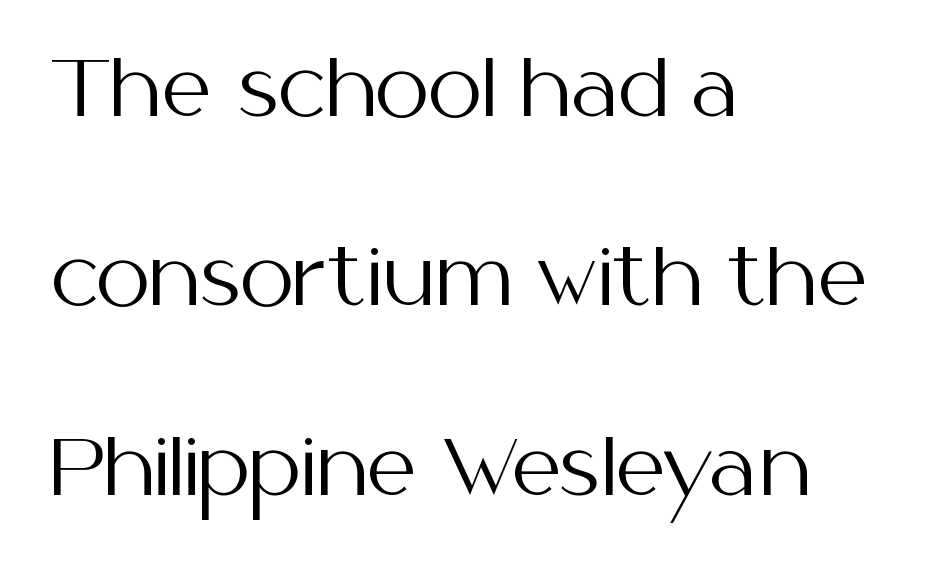
Q: Is the text bold? A: No.
Q: Is the text italic (slanted)? A: No, it is upright.
Q: Is the typeface a serif or a sans-serif typeface? A: Sans-serif.
Q: Is the text underlined? A: No.
Q: How is the paragraph aligned? A: Left-aligned.
Q: Is the spacing between letters normal or unusually wide? A: Normal.
Q: Is the spacing between lines tight, normal or loose? A: Loose.
Q: Width (condensed, normal, or wide)? A: Normal.
Q: Stroke contrast? A: Medium.
Q: x-height? A: Medium.
Q: Monospaced? A: No.
